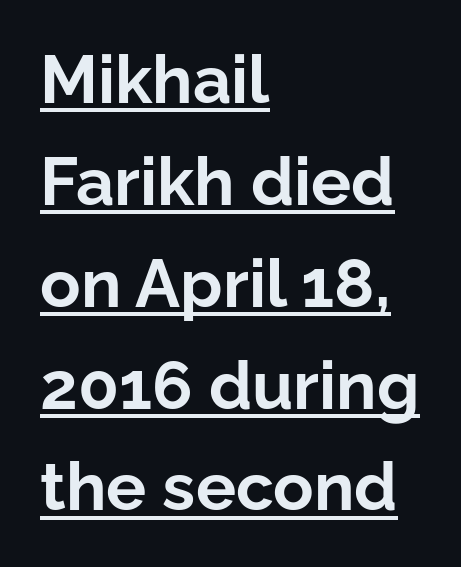
The image shows 67 px bold sans-serif type, upright; set left-aligned, normal line spacing (1.52x), normal letter spacing, underlined; low stroke contrast and a medium x-height.
